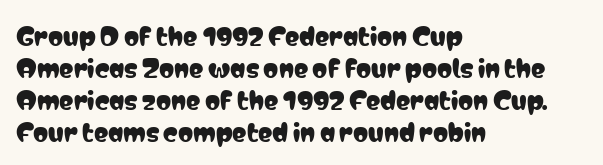
The image shows 24 px text type, upright; set left-aligned, normal line spacing (1.34x), normal letter spacing, not underlined.
